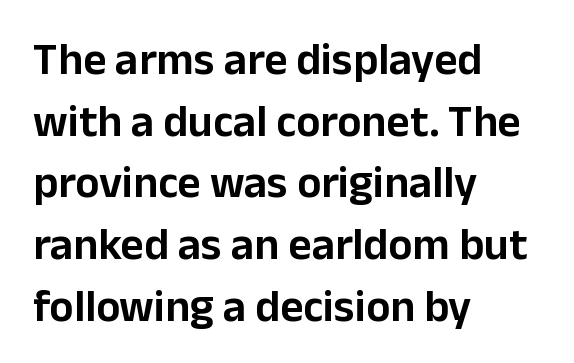
The image shows 45 px sans-serif type, upright; set left-aligned, normal line spacing (1.37x), normal letter spacing, not underlined; low stroke contrast and a medium x-height.
